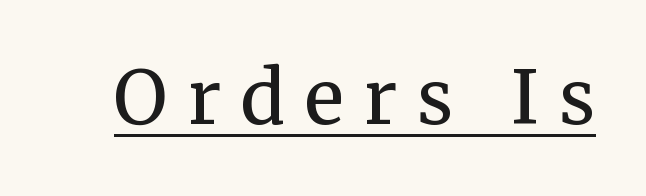
{"serif": "yes", "italic": "no", "bold": "no", "weight": "regular", "width": "normal", "stroke_contrast": "medium", "x_height": "medium", "monospaced": "no", "underline": "yes", "letter_spacing": "wide", "letter_spacing_em": 0.27, "glyph_px": 74}
